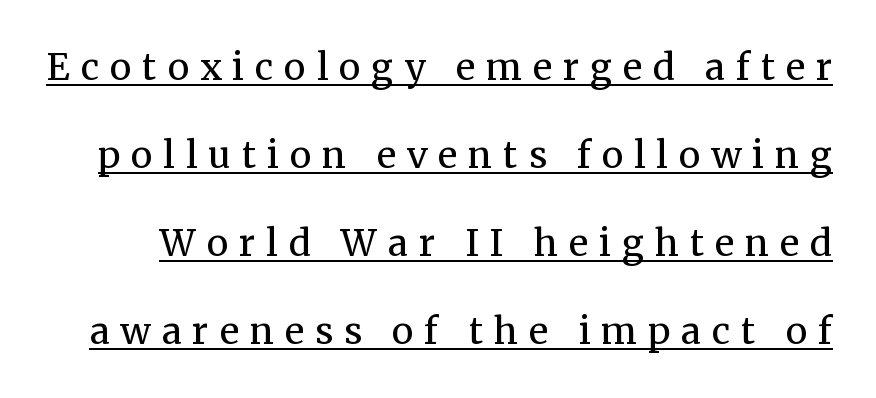
Looks like regular typesetting: each glyph gets only the width it needs. Ordinary non-slanted type is in use. The rendered words wear a rule along their underside. The leading is generous, giving the passage an open texture.
